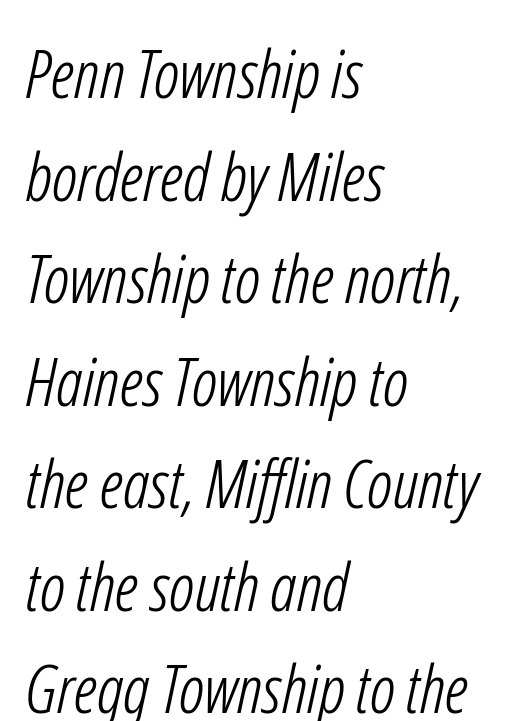
The letterforms sit at book weight or below. The glyphs are unaccompanied by any horizontal stroke below them. Each letter keeps its own natural width here, so spacing adapts to shape. Which margin do the lines hug? The left one — the right edge is uneven. The font family rendered here belongs to the sans-serif group. The type is set solid horizontally, with unmodified tracking.
